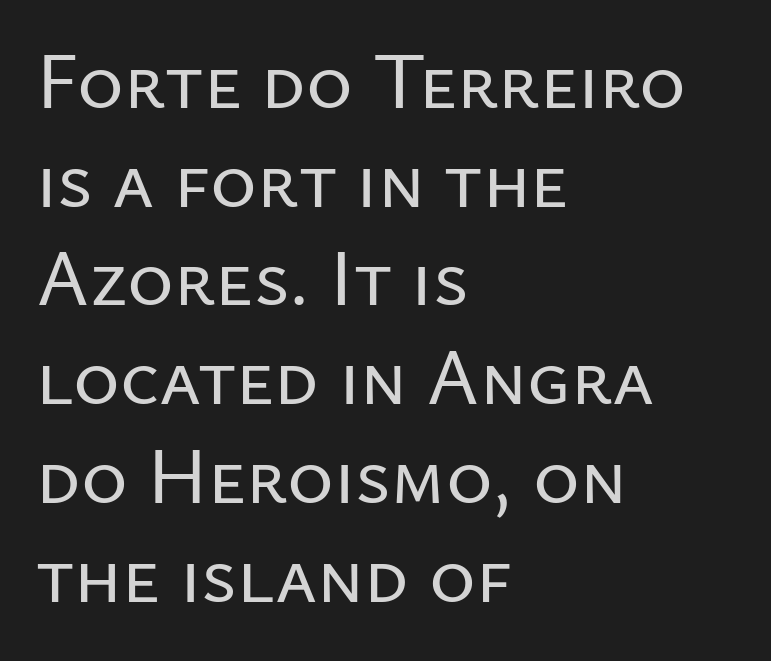
{"serif": "no", "italic": "no", "width": "normal", "stroke_contrast": "low", "x_height": "medium", "monospaced": "no", "underline": "no", "align": "left", "line_spacing": "normal", "line_spacing_ratio": 1.25, "letter_spacing": "normal", "letter_spacing_em": 0.0, "glyph_px": 79}
